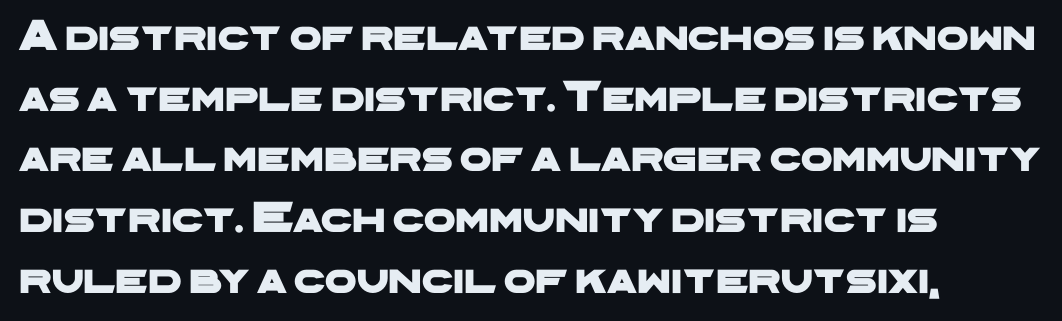
Stroke terminals: plain, sans-serif. These lines are set flush left with a ragged right edge. The letters advance in unequal steps, a hallmark of proportional type. How are the letters spaced? Ordinarily, with no added tracking. The line-height multiplier appears to be the usual default. The space directly below the letters is spotless.
